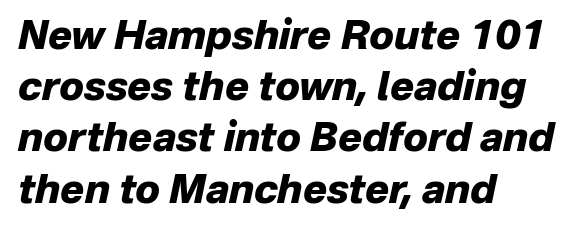
Q: Is the text bold? A: Yes.
Q: Is the text italic (slanted)? A: Yes, it leans right by about 12 degrees.
Q: Is the text underlined? A: No.
Q: How is the paragraph aligned? A: Left-aligned.
Q: Is the spacing between letters normal or unusually wide? A: Normal.
Q: Is the spacing between lines tight, normal or loose? A: Normal.
Q: Width (condensed, normal, or wide)? A: Normal.
Q: Stroke contrast? A: Low.
Q: x-height? A: Medium.
Q: Monospaced? A: No.
